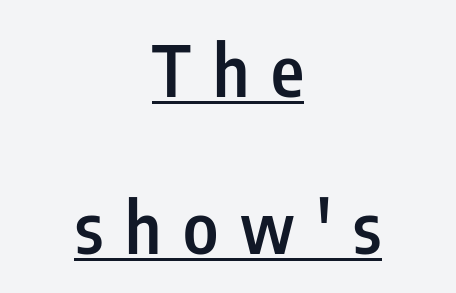
Notice how a bar underscores the lettering throughout. Typographically, this falls in the sans-serif category. Semibold letterforms, between regular and bold. What's the leading like? Stretched, with rows far apart. The face used here is proportionally spaced, like ordinary book or web type. Does extra space separate the letters? Yes, quite a lot of it.
